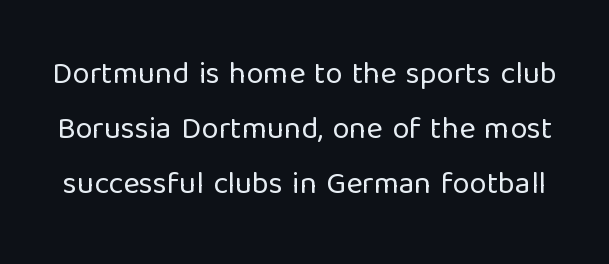
Here the designer chose a conventional face with non-uniform glyph widths. You can tell from the bare stems that sans-serif type was used. No word sits above an underline. This rendering leaves character spacing at its baseline value.
